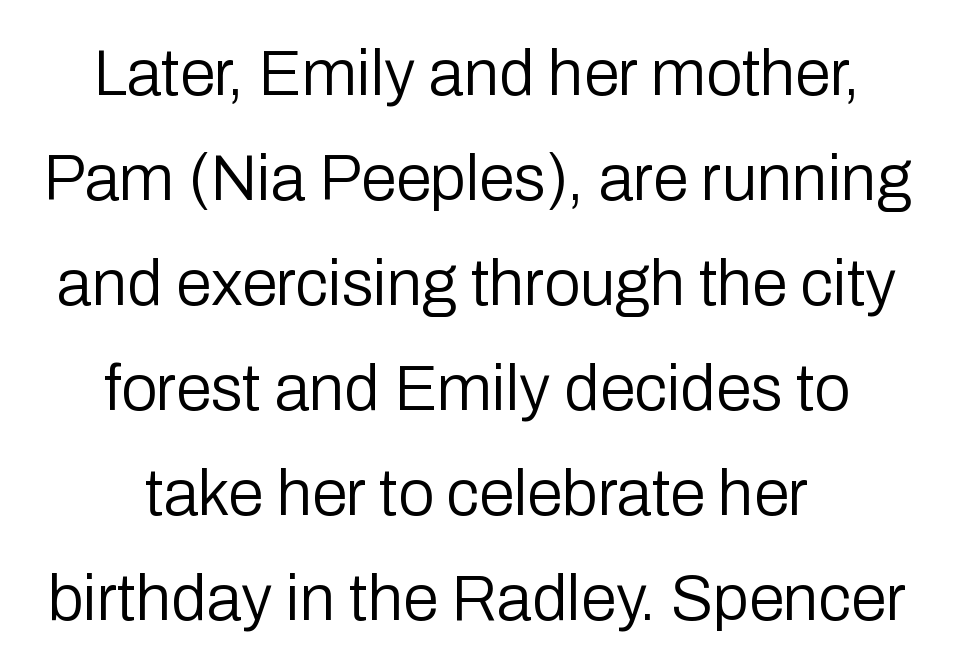
{"serif": "no", "italic": "no", "bold": "no", "weight": "regular", "width": "normal", "stroke_contrast": "low", "x_height": "medium", "monospaced": "no", "underline": "no", "align": "center", "line_spacing": "normal", "line_spacing_ratio": 1.64, "letter_spacing": "normal", "letter_spacing_em": 0.0, "glyph_px": 64}
